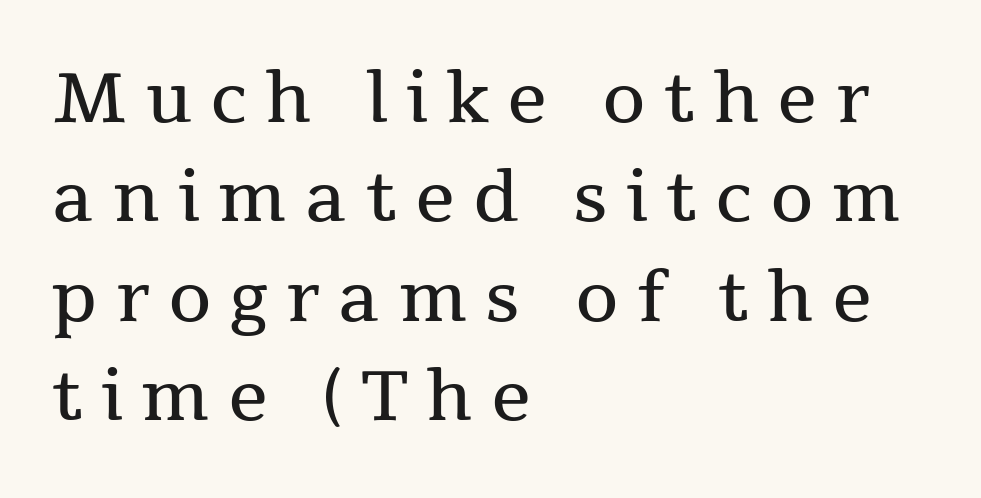
Note the varied advance widths — an 'i' is clearly narrower than an 'm'. The words here are not underlined. Stems here are at most as thick as an everyday book face. Serifs: yes, visible at the terminals of the letterforms. Designer's note — italics off, roman on. Short note: letters widely spaced.
